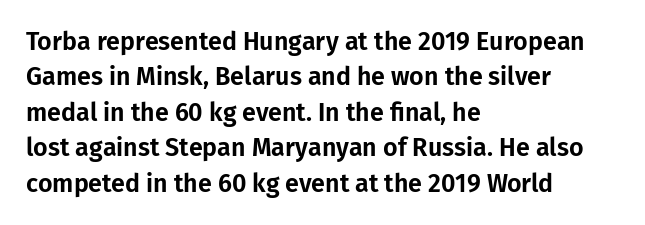
Q: Is the text italic (slanted)? A: No, it is upright.
Q: Is the text underlined? A: No.
Q: How is the paragraph aligned? A: Left-aligned.
Q: Is the spacing between letters normal or unusually wide? A: Normal.
Q: Is the spacing between lines tight, normal or loose? A: Normal.
